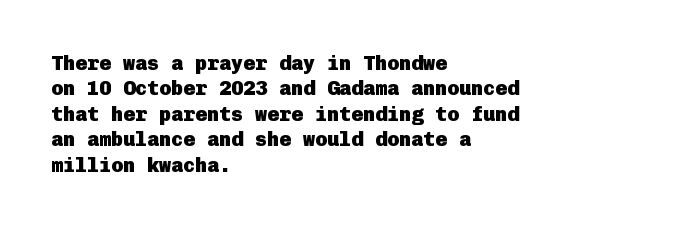
The image shows 20 px bold type, upright; set left-aligned, normal line spacing (1.27x), normal letter spacing, not underlined.
